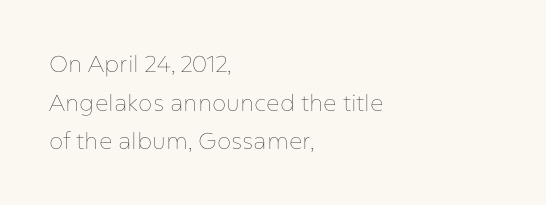
{"italic": "no", "bold": "no", "underline": "no", "align": "left", "line_spacing": "normal", "line_spacing_ratio": 1.68, "letter_spacing": "normal", "letter_spacing_em": 0.0, "glyph_px": 23}
